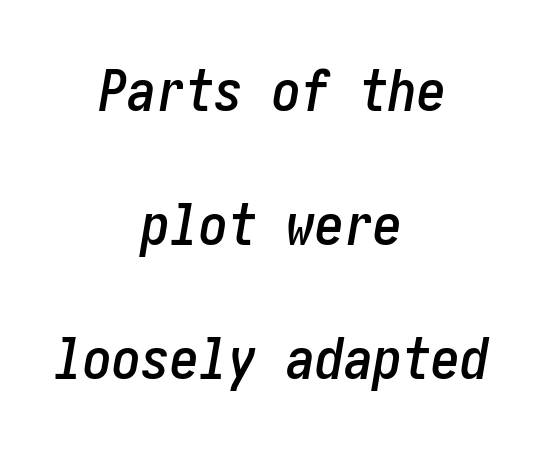
{"italic": "yes", "lean": "right", "slant_degrees": 10, "width": "condensed", "stroke_contrast": "low", "x_height": "medium", "underline": "no", "align": "center", "line_spacing": "loose", "line_spacing_ratio": 2.31, "letter_spacing": "normal", "letter_spacing_em": 0.0, "glyph_px": 58}
